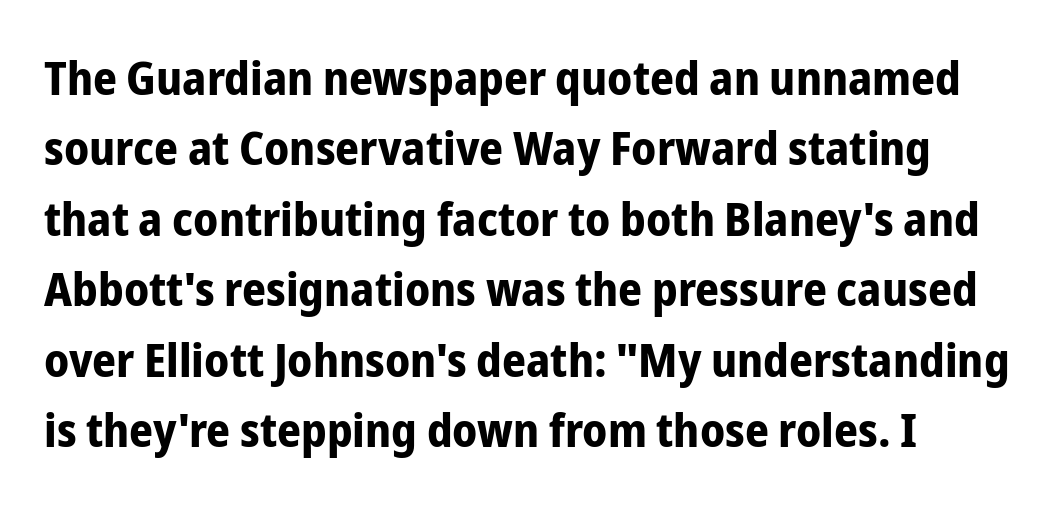
The axis of the letterforms is exactly vertical. How are the letters spaced? Ordinarily, with no added tracking. Successive baselines arrive at the customary interval. Varying glyph widths throughout — classic text-font behaviour.
